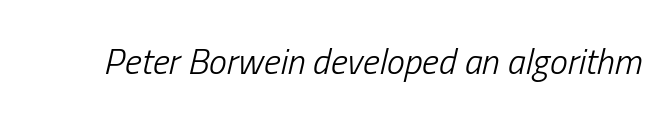
The image shows 36 px light, condensed type, italic (leaning right); set normal letter spacing, not underlined; low stroke contrast and a medium x-height.
